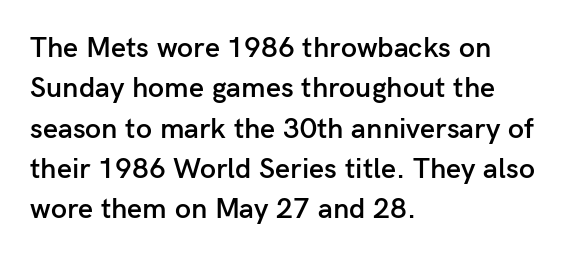
Q: Is the text bold? A: Semi-bold.
Q: Is the text italic (slanted)? A: No, it is upright.
Q: Is the typeface a serif or a sans-serif typeface? A: Sans-serif.
Q: Is the text underlined? A: No.
Q: How is the paragraph aligned? A: Left-aligned.
Q: Is the spacing between letters normal or unusually wide? A: Normal.
Q: Is the spacing between lines tight, normal or loose? A: Normal.
Q: Width (condensed, normal, or wide)? A: Normal.
Q: Stroke contrast? A: Low.
Q: x-height? A: Medium.
Q: Monospaced? A: No.
